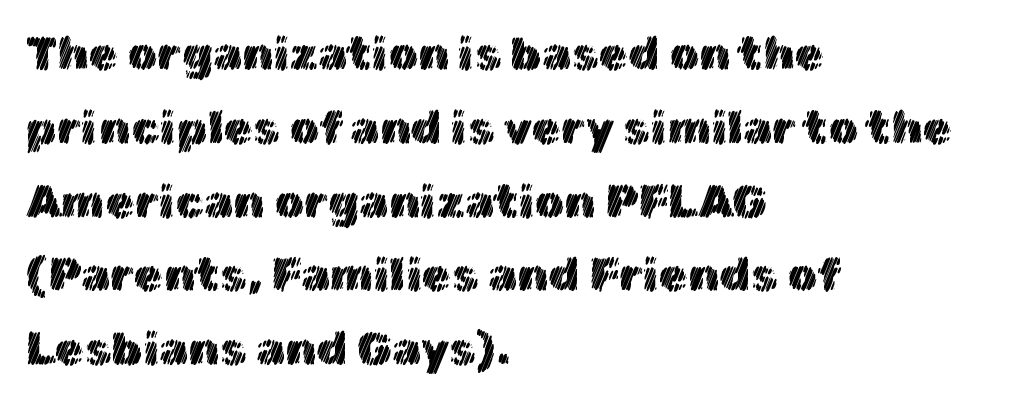
Q: Is the text italic (slanted)? A: No, it is upright.
Q: Is the text underlined? A: No.
Q: How is the paragraph aligned? A: Left-aligned.
Q: Is the spacing between letters normal or unusually wide? A: Normal.
Q: Is the spacing between lines tight, normal or loose? A: Normal.
Q: Width (condensed, normal, or wide)? A: Normal.
Q: x-height? A: Medium.
Q: Monospaced? A: No.
